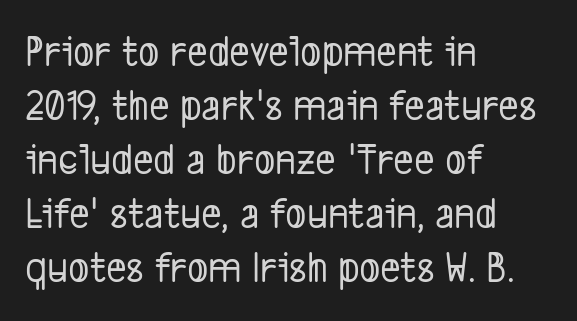
Q: Is the typeface a serif or a sans-serif typeface? A: Sans-serif.
Q: Is the text underlined? A: No.
Q: How is the paragraph aligned? A: Left-aligned.
Q: Is the spacing between letters normal or unusually wide? A: Normal.
Q: Width (condensed, normal, or wide)? A: Condensed.
Q: Stroke contrast? A: Low.
Q: x-height? A: Medium.
Q: Monospaced? A: No.
